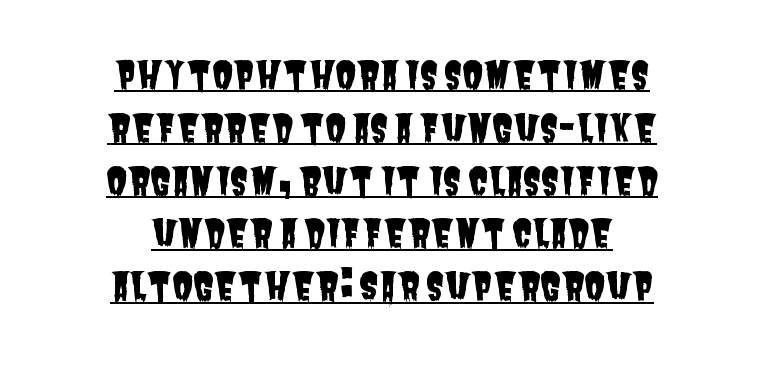
{"serif": "no", "width": "condensed", "stroke_contrast": "low", "x_height": "large", "monospaced": "no", "underline": "yes", "align": "center", "line_spacing": "normal", "line_spacing_ratio": 1.39, "letter_spacing": "normal", "letter_spacing_em": 0.0, "glyph_px": 38}
